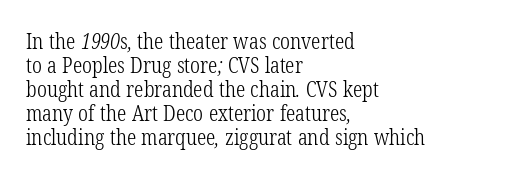
{"bold": "no", "underline": "no", "align": "left", "line_spacing": "tight", "line_spacing_ratio": 1.14, "letter_spacing": "normal", "letter_spacing_em": 0.0, "glyph_px": 21}
